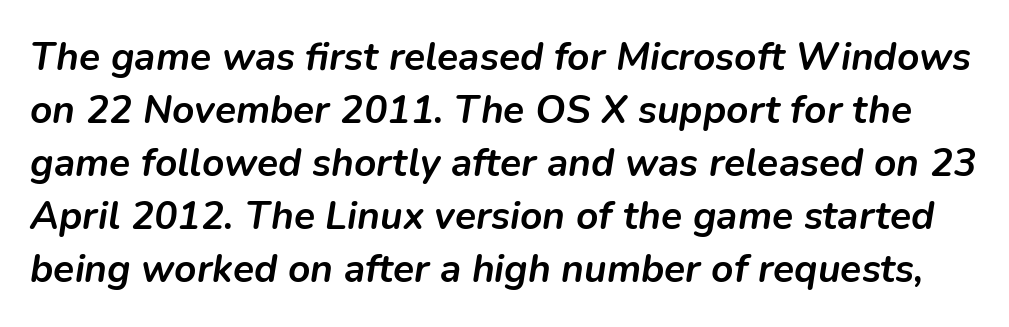
Q: Is the text bold? A: Yes.
Q: Is the text italic (slanted)? A: Yes, it leans right by about 9 degrees.
Q: Is the text underlined? A: No.
Q: Is the spacing between letters normal or unusually wide? A: Normal.
Q: Is the spacing between lines tight, normal or loose? A: Normal.
Q: Width (condensed, normal, or wide)? A: Normal.
Q: Stroke contrast? A: Low.
Q: x-height? A: Medium.
Q: Monospaced? A: No.
